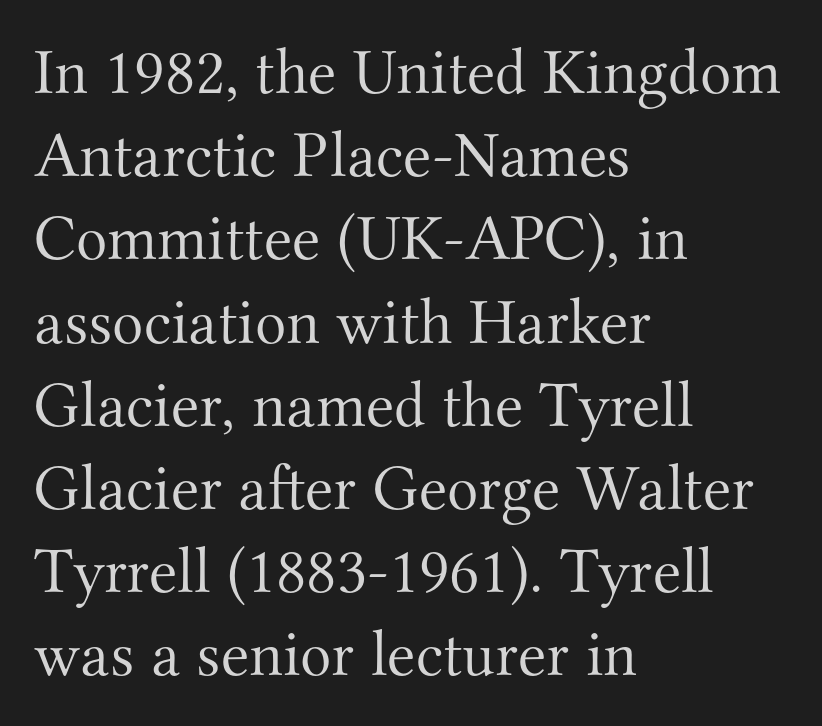
Students, observe: this is what conventionally led text looks like. Italic? Not at all — the glyphs are vertical. Character widths vary here, with narrow letters taking less room than wide ones. Each line starts at the same left margin while the right side varies. The baseline area is clear. Stems and bowls with no extra thickness — not bold.
